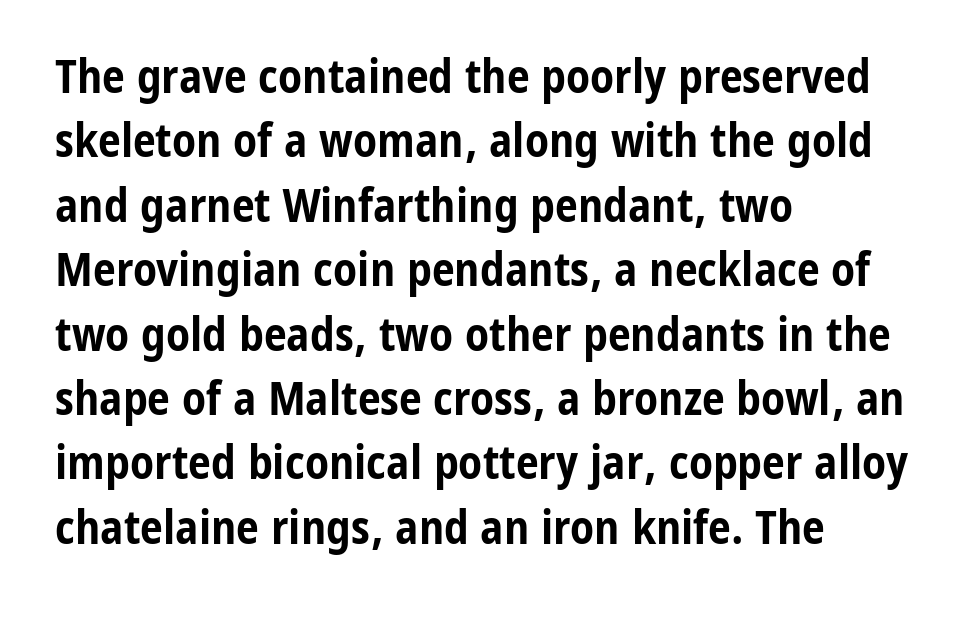
Q: Is the text bold? A: Yes.
Q: Is the text italic (slanted)? A: No, it is upright.
Q: Is the typeface a serif or a sans-serif typeface? A: Sans-serif.
Q: Is the text underlined? A: No.
Q: How is the paragraph aligned? A: Left-aligned.
Q: Is the spacing between letters normal or unusually wide? A: Normal.
Q: Is the spacing between lines tight, normal or loose? A: Normal.
Q: Width (condensed, normal, or wide)? A: Condensed.
Q: Stroke contrast? A: Low.
Q: x-height? A: Medium.
Q: Monospaced? A: No.
